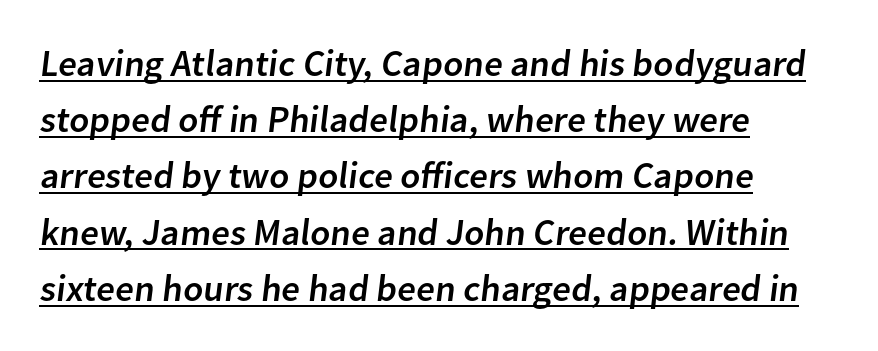
{"serif": "no", "width": "normal", "stroke_contrast": "low", "x_height": "medium", "monospaced": "no", "underline": "yes", "align": "left", "line_spacing": "normal", "line_spacing_ratio": 1.52, "letter_spacing": "normal", "letter_spacing_em": 0.0, "glyph_px": 37}
